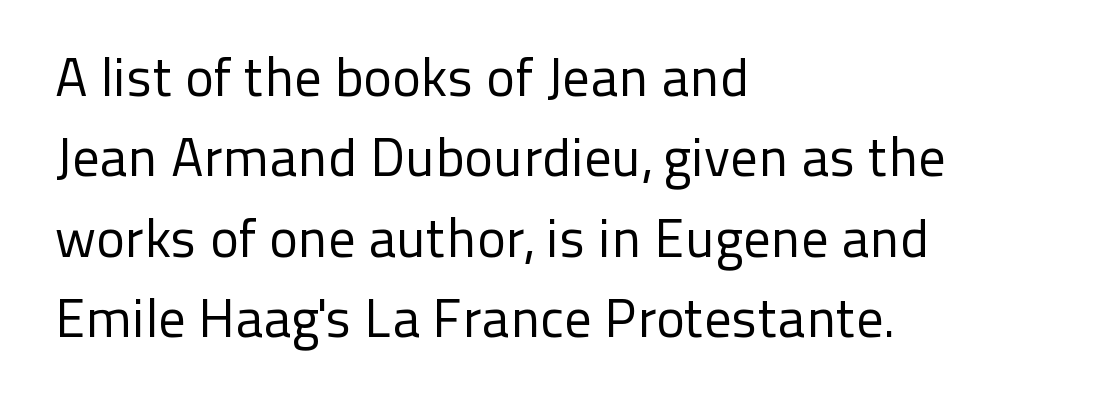
The space beneath each line is pristine and unruled. A typesetter would label this face a sans. These lines are rendered in a variable-pitch font. The tracking reads as untouched default to a designer's eye. Quick note: interline space is typical. Notice how the stems are strictly vertical — no italics here.
